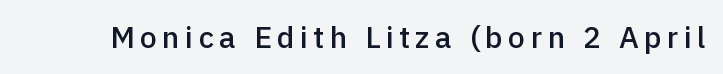
The image shows 30 px semibold sans-serif type, upright; set not underlined; a medium x-height.
